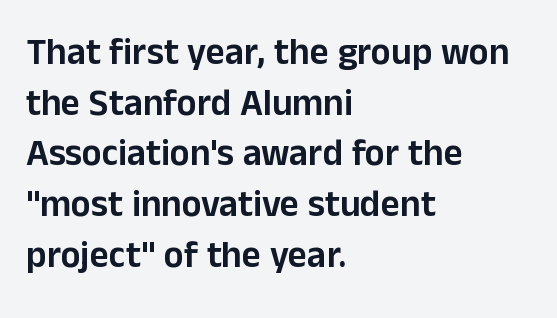
Descender tails drop into unmarked territory. If you drew a ruler down the left edge, every line would touch it. You could not count columns in this text — the font is proportionally spaced. The letters stand upright; this is a roman face.
